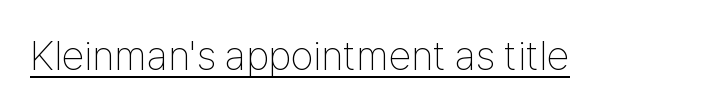
The image shows 41 px thin, condensed sans-serif type, upright; set normal letter spacing, underlined; low stroke contrast and a medium x-height.
